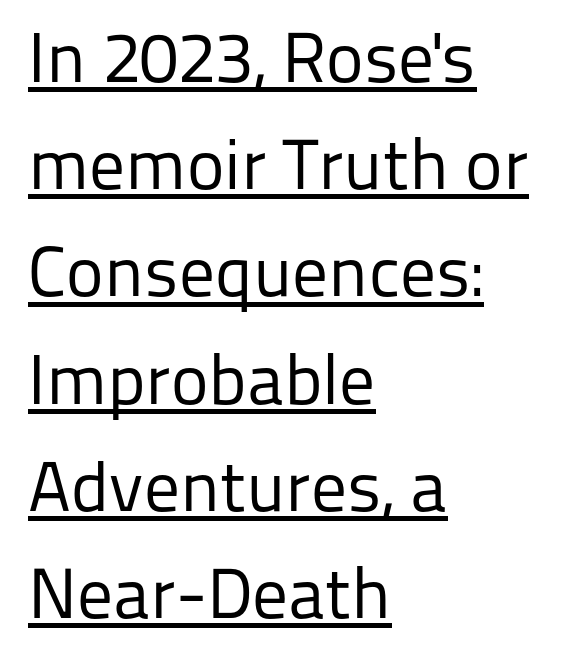
Leading matches the norm, producing a regular column. Observe the absence of serifs on each vertical stroke in this sample. Is the letter spacing exaggerated? No — it looks like the ordinary default. Varying glyph widths throughout — classic text-font behaviour. Stems here are at most as thick as an everyday book face.
